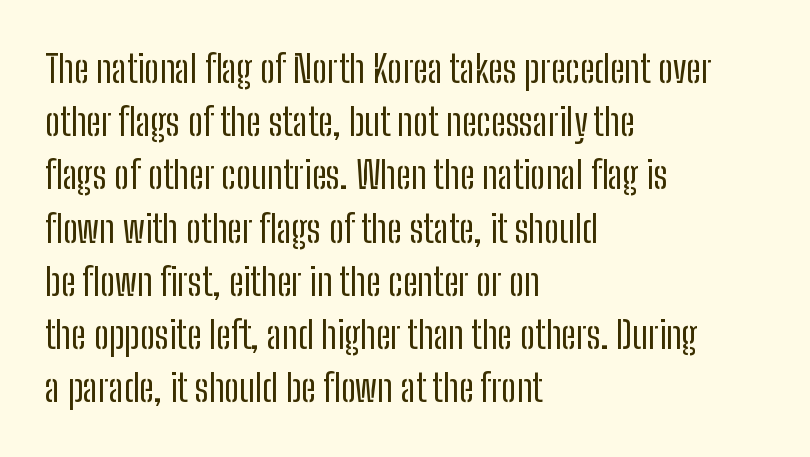
The image shows 38 px regular-weight, condensed sans-serif type, upright; set left-aligned, normal line spacing (1.4x), normal letter spacing, not underlined; low stroke contrast and a medium x-height.
